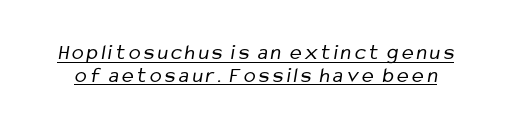
Q: Is the text bold? A: No.
Q: Is the text underlined? A: Yes.
Q: Is the spacing between lines tight, normal or loose? A: Tight.
